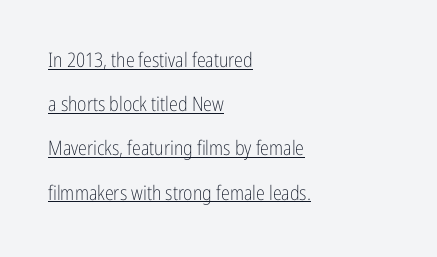
{"italic": "no", "bold": "no", "underline": "yes", "align": "left", "line_spacing": "loose", "line_spacing_ratio": 2.21, "letter_spacing": "normal", "letter_spacing_em": 0.0, "glyph_px": 20}
